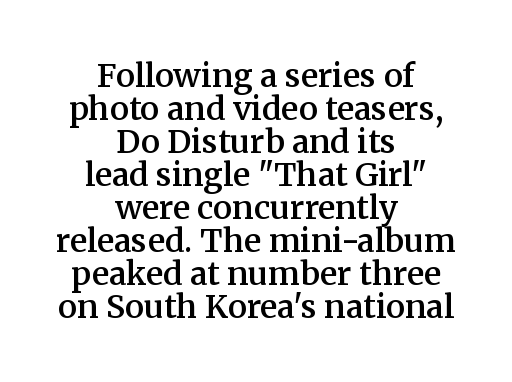
The image shows 32 px semibold serif type, upright; set centered, tight line spacing (1.03x), normal letter spacing, not underlined; medium stroke contrast and a medium x-height.
